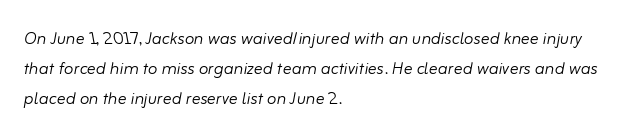
The image shows 22 px text type, italic (leaning right); set left-aligned, normal line spacing (1.36x), normal letter spacing, not underlined.
